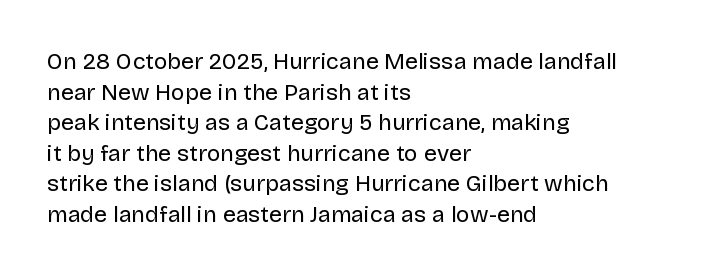
The image shows 23 px text type, upright; set left-aligned, normal line spacing (1.33x), normal letter spacing, not underlined.
